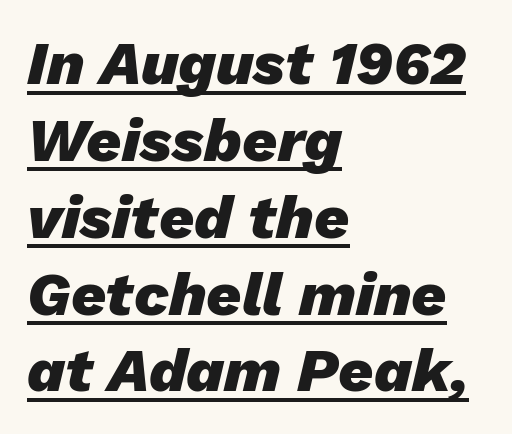
{"italic": "yes", "lean": "right", "slant_degrees": 13, "bold": "yes", "weight": "heavy", "width": "normal", "stroke_contrast": "low", "x_height": "medium", "monospaced": "no", "underline": "yes", "align": "left", "line_spacing": "normal", "line_spacing_ratio": 1.26, "letter_spacing": "normal", "letter_spacing_em": 0.0, "glyph_px": 61}
